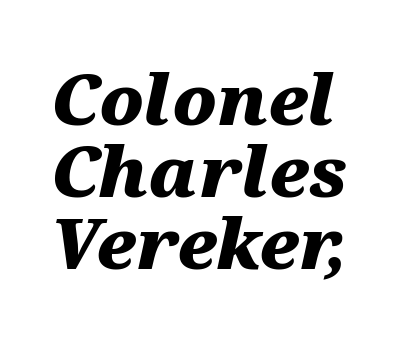
Proportional: the letters do not fall into vertical columns. Typographic density is high because the face is bold. Anything drawn beneath the words? Only blank space. You could call the tracking neutral — neither tight nor loose. The face used here has a pronounced slope to its letters.
